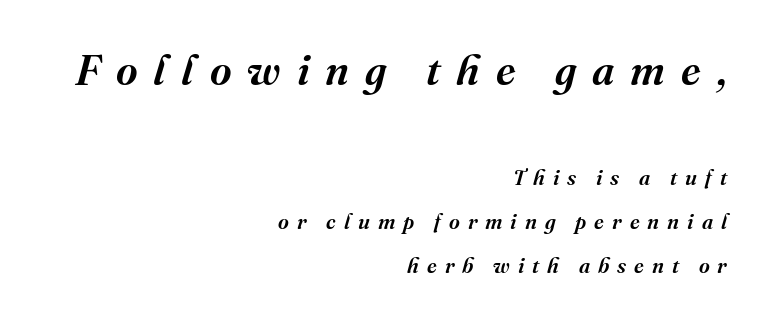
Q: Is the text italic (slanted)? A: Yes, it leans right by about 16 degrees.
Q: Is the typeface a serif or a sans-serif typeface? A: Serif.
Q: Is the text underlined? A: No.
Q: How is the paragraph aligned? A: Right-aligned.
Q: Is the spacing between letters normal or unusually wide? A: Unusually wide.
Q: Is the spacing between lines tight, normal or loose? A: Loose.
Q: Which block of text is set in a larger size, the first (top) or the second (bottom)? A: The first (top) one.
Q: Width (condensed, normal, or wide)? A: Normal.
Q: Stroke contrast? A: Medium.
Q: x-height? A: Medium.
Q: Monospaced? A: No.
